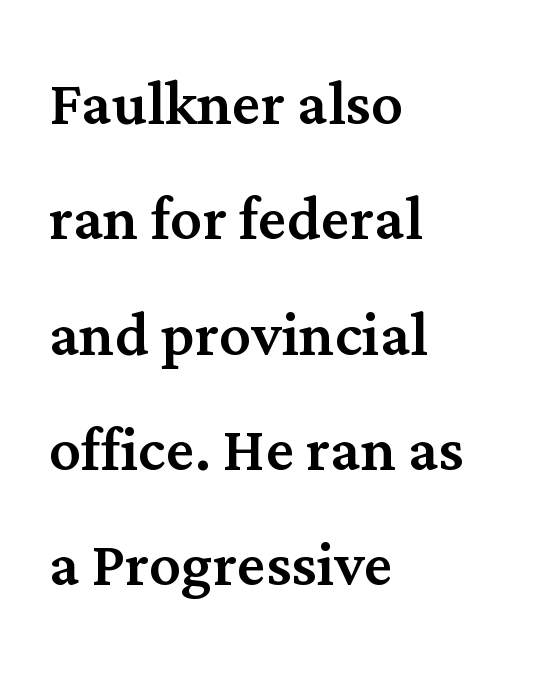
{"serif": "yes", "italic": "no", "width": "normal", "stroke_contrast": "medium", "x_height": "medium", "monospaced": "no", "underline": "no", "align": "left", "line_spacing": "normal", "line_spacing_ratio": 1.46, "letter_spacing": "normal", "letter_spacing_em": 0.0, "glyph_px": 79}
